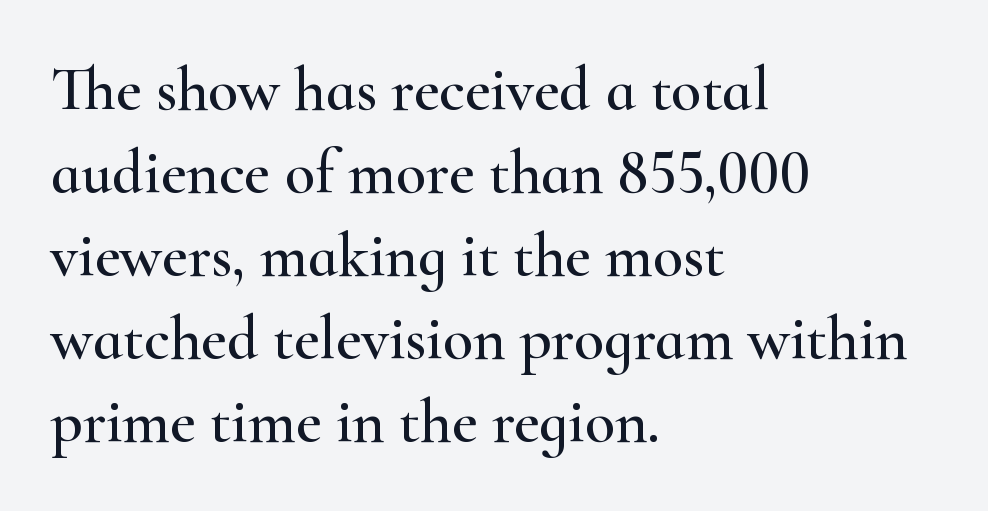
The text block is weighted toward the left margin, trailing off unevenly rightward. The space directly below the letters is spotless. What's the leading like? Ordinary, nothing unusual. Spacing verdict: proportional, widths tailored to each character. Vertical strokes here are truly vertical. The face used here is seriffed, in the tradition of book romans.
